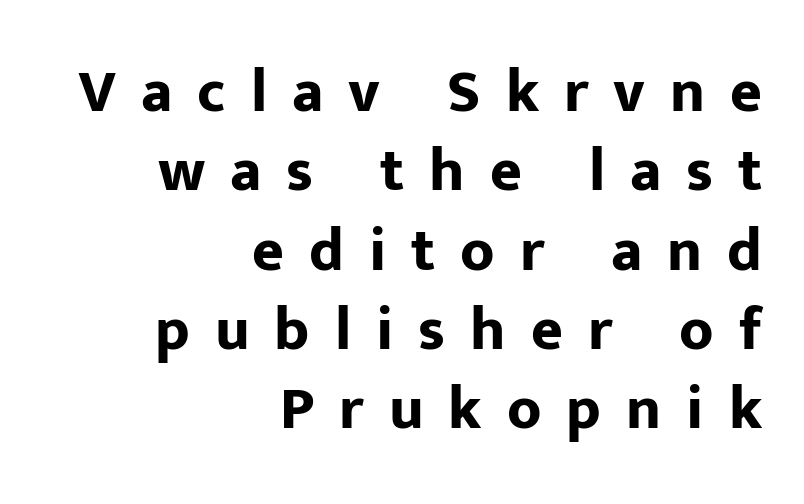
{"serif": "no", "italic": "no", "bold": "yes", "weight": "bold", "width": "normal", "stroke_contrast": "low", "x_height": "medium", "monospaced": "no", "underline": "no", "align": "right", "line_spacing": "normal", "line_spacing_ratio": 1.3, "letter_spacing": "wide", "letter_spacing_em": 0.41, "glyph_px": 61}
